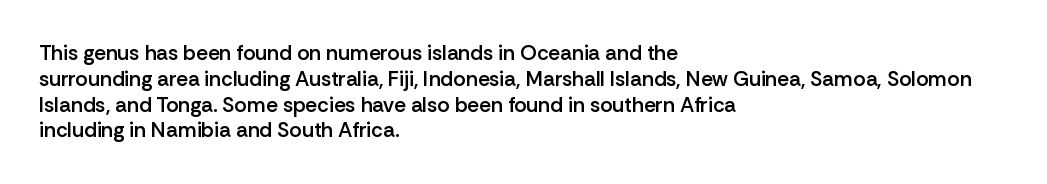
Weight: semibold (demi). Clear beneath every line of the passage. Nothing unusual about the tracking: characters are spaced as the font intends. Notice how the stems are strictly vertical — no italics here. This sample is left-justified, so line endings fall wherever the words run out.
